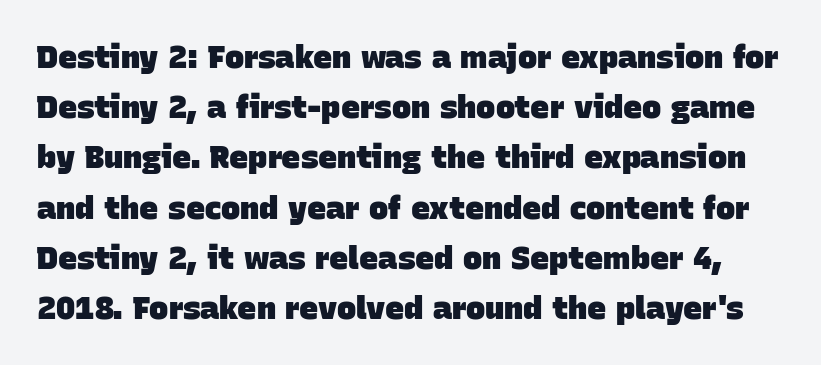
Tracking here is standard; glyphs follow each other at the usual distance. You can tell from the bare stems that sans-serif type was used. Glance below the letters and you will spot only blank space. This is heavy type, rendered in bold. A typesetter would call this proportional, since set widths differ per character.
